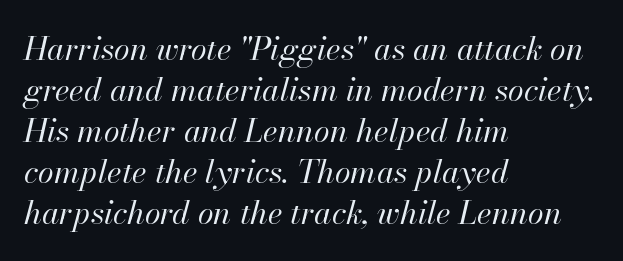
Clear beneath every line of the passage. Compared with a typical body face, this is equally light or lighter still. A typesetter would call this proportional, since set widths differ per character. The leading is moderate, giving the passage an even texture. The passage shown leans; its letterforms are oblique. Leftover space on each line is placed entirely after the last word.
